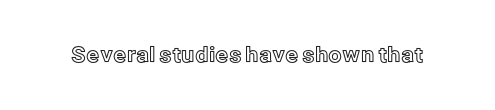
{"italic": "no", "underline": "no", "letter_spacing": "normal", "letter_spacing_em": 0.0, "glyph_px": 21}
